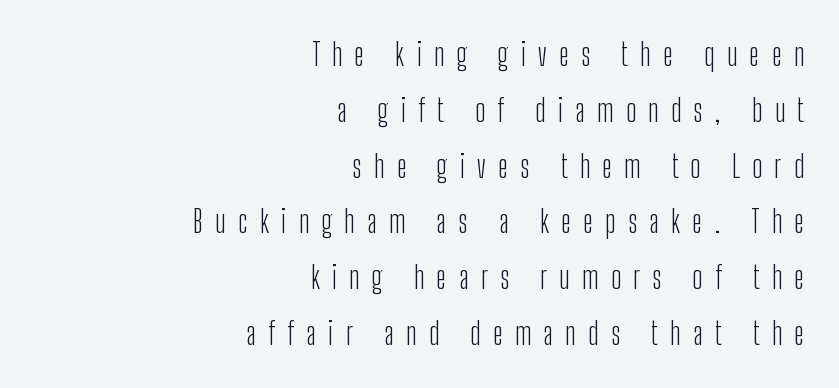
The image shows 31 px light, condensed sans-serif type, upright; set right-aligned, line spacing 1.8x, unusually wide letter spacing (+0.4 em), not underlined; low stroke contrast and a medium x-height.
